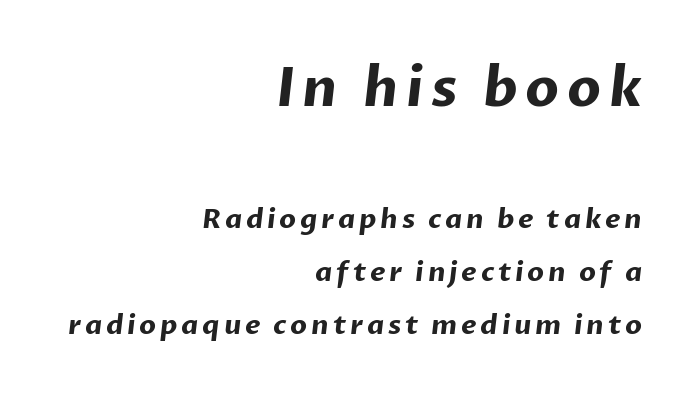
The image shows 54 px bold sans-serif type; set right-aligned, loose line spacing (1.96x), not underlined; the first (top) block is 2.0x larger; low stroke contrast and a medium x-height.
